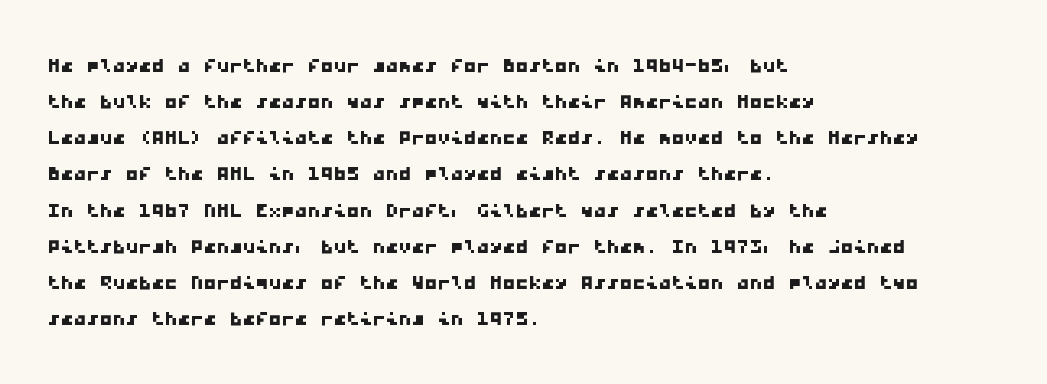
{"underline": "no", "align": "left", "line_spacing": "normal", "line_spacing_ratio": 1.39, "letter_spacing": "normal", "letter_spacing_em": 0.0, "glyph_px": 26}
